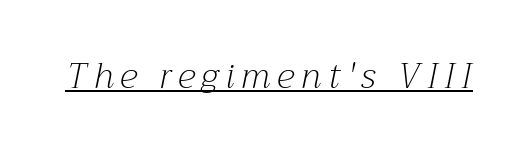
{"serif": "yes", "italic": "yes", "lean": "right", "slant_degrees": 12, "bold": "no", "weight": "light", "width": "normal", "stroke_contrast": "medium", "x_height": "medium", "monospaced": "no", "underline": "yes", "glyph_px": 35}
